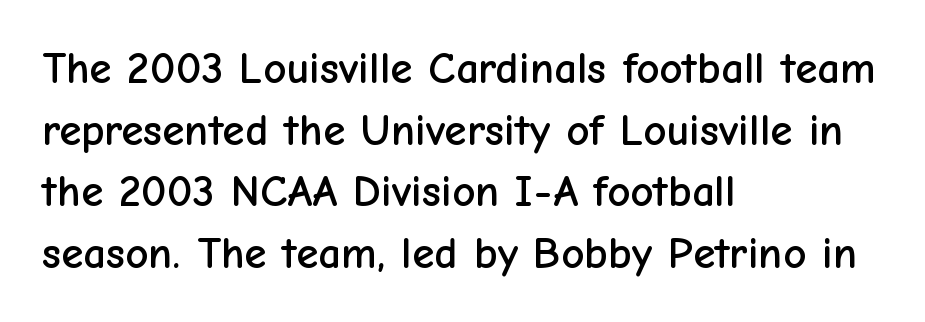
{"serif": "no", "italic": "no", "width": "normal", "stroke_contrast": "low", "x_height": "medium", "monospaced": "no", "underline": "no", "align": "left", "line_spacing": "normal", "line_spacing_ratio": 1.37, "letter_spacing": "normal", "letter_spacing_em": 0.0, "glyph_px": 45}
